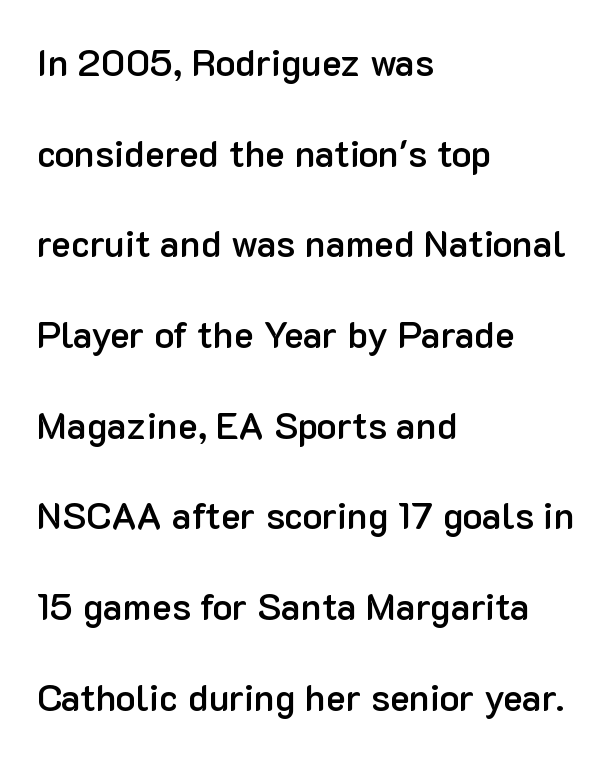
{"serif": "no", "italic": "no", "bold": "semi", "weight": "semibold", "width": "normal", "stroke_contrast": "low", "x_height": "medium", "monospaced": "no", "underline": "no", "align": "left", "line_spacing": "loose", "line_spacing_ratio": 2.45, "letter_spacing": "normal", "letter_spacing_em": 0.0, "glyph_px": 37}
